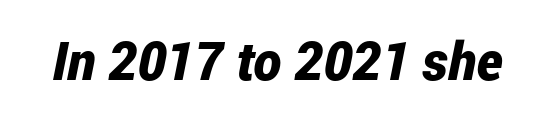
Q: Is the text bold? A: Yes.
Q: Is the text italic (slanted)? A: Yes, it leans right by about 12 degrees.
Q: Is the text underlined? A: No.
Q: Is the spacing between letters normal or unusually wide? A: Normal.
Q: Width (condensed, normal, or wide)? A: Condensed.
Q: Stroke contrast? A: Low.
Q: x-height? A: Medium.
Q: Monospaced? A: No.
